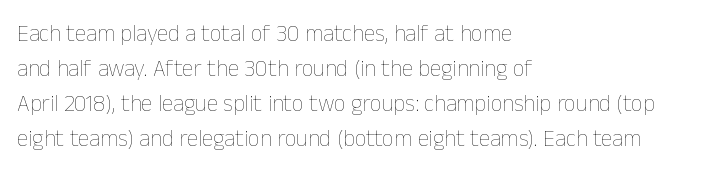
Weight: not bold — regular or lighter. The typesetter chose a ragged-right arrangement here. Each new line begins a customary step beneath the previous one. You could call the tracking neutral — neither tight nor loose. Only glyphs here, with clear space below each row. You can tell it's not italic because the verticals are truly vertical.
